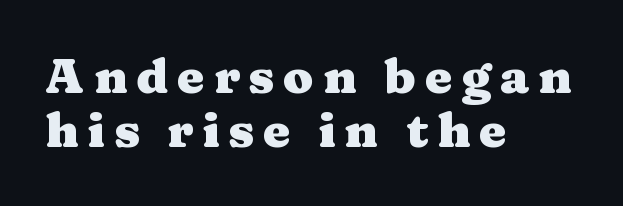
The image shows 49 px heavy, wide serif type, upright; set left-aligned, tight line spacing (1.11x), not underlined; medium stroke contrast and a medium x-height.
